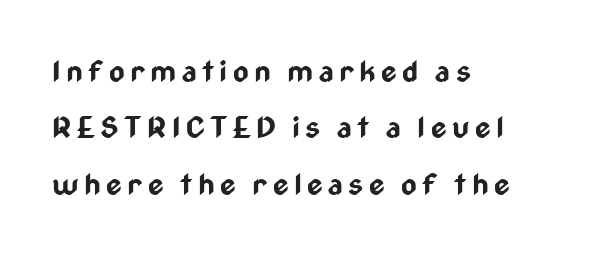
Q: Is the text bold? A: Yes.
Q: Is the text italic (slanted)? A: No, it is upright.
Q: Is the typeface a serif or a sans-serif typeface? A: Sans-serif.
Q: Is the text underlined? A: No.
Q: How is the paragraph aligned? A: Left-aligned.
Q: Width (condensed, normal, or wide)? A: Condensed.
Q: Stroke contrast? A: Low.
Q: x-height? A: Medium.
Q: Monospaced? A: No.
